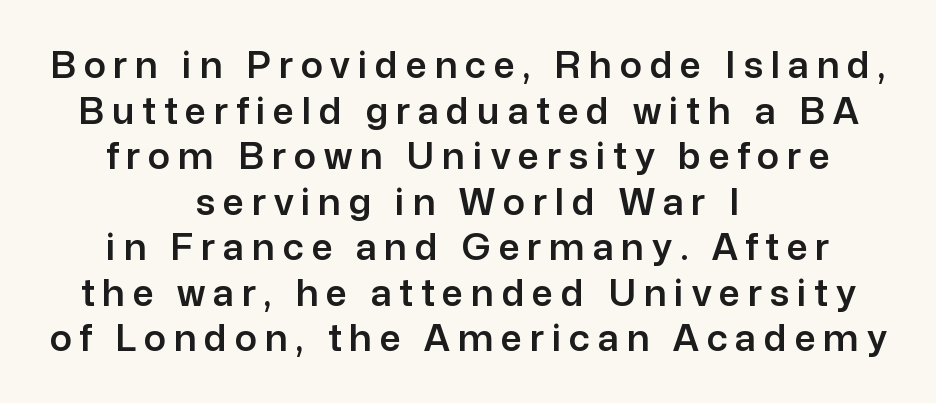
Q: Is the text italic (slanted)? A: No, it is upright.
Q: Is the typeface a serif or a sans-serif typeface? A: Sans-serif.
Q: Is the text underlined? A: No.
Q: How is the paragraph aligned? A: Centered.
Q: Is the spacing between letters normal or unusually wide? A: Unusually wide.
Q: Width (condensed, normal, or wide)? A: Normal.
Q: Stroke contrast? A: Low.
Q: x-height? A: Medium.
Q: Monospaced? A: No.
